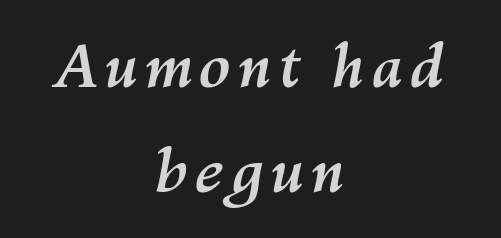
Q: Is the text bold? A: Yes.
Q: Is the text italic (slanted)? A: Yes, it leans right by about 10 degrees.
Q: Is the text underlined? A: No.
Q: How is the paragraph aligned? A: Centered.
Q: Width (condensed, normal, or wide)? A: Normal.
Q: Stroke contrast? A: Medium.
Q: x-height? A: Medium.
Q: Monospaced? A: No.
